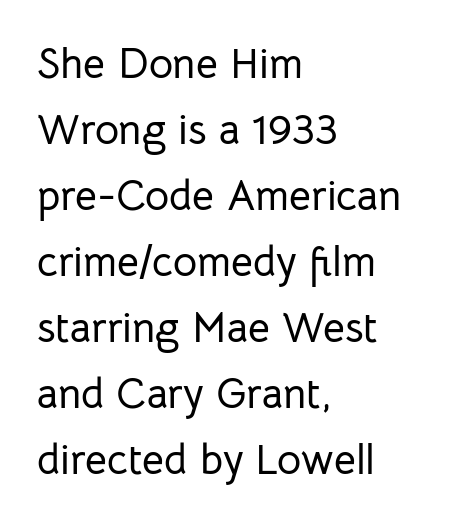
Q: Is the text italic (slanted)? A: No, it is upright.
Q: Is the typeface a serif or a sans-serif typeface? A: Sans-serif.
Q: Is the text underlined? A: No.
Q: How is the paragraph aligned? A: Left-aligned.
Q: Is the spacing between letters normal or unusually wide? A: Normal.
Q: Is the spacing between lines tight, normal or loose? A: Normal.
Q: Width (condensed, normal, or wide)? A: Normal.
Q: Stroke contrast? A: Low.
Q: x-height? A: Medium.
Q: Monospaced? A: No.
